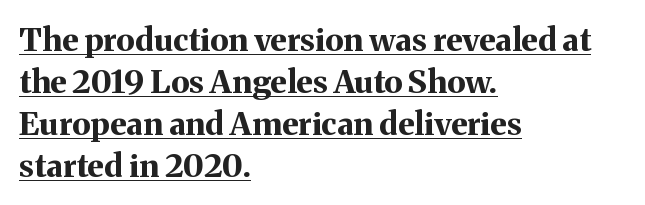
Q: Is the text bold? A: Yes.
Q: Is the text italic (slanted)? A: No, it is upright.
Q: Is the typeface a serif or a sans-serif typeface? A: Serif.
Q: Is the text underlined? A: Yes.
Q: How is the paragraph aligned? A: Left-aligned.
Q: Is the spacing between letters normal or unusually wide? A: Normal.
Q: Is the spacing between lines tight, normal or loose? A: Normal.
Q: Width (condensed, normal, or wide)? A: Normal.
Q: Stroke contrast? A: Medium.
Q: x-height? A: Medium.
Q: Monospaced? A: No.
